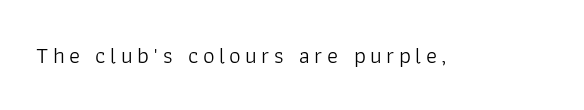
The image shows 23 px text type, upright; set not underlined.
